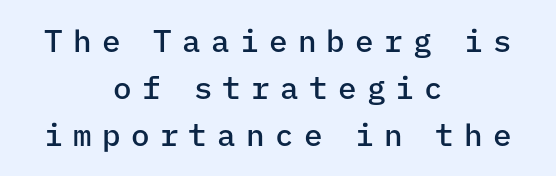
The image shows 31 px semibold sans-serif type, upright, monospaced; set centered, normal line spacing (1.52x), unusually wide letter spacing (+0.33 em), not underlined; low stroke contrast and a medium x-height.
